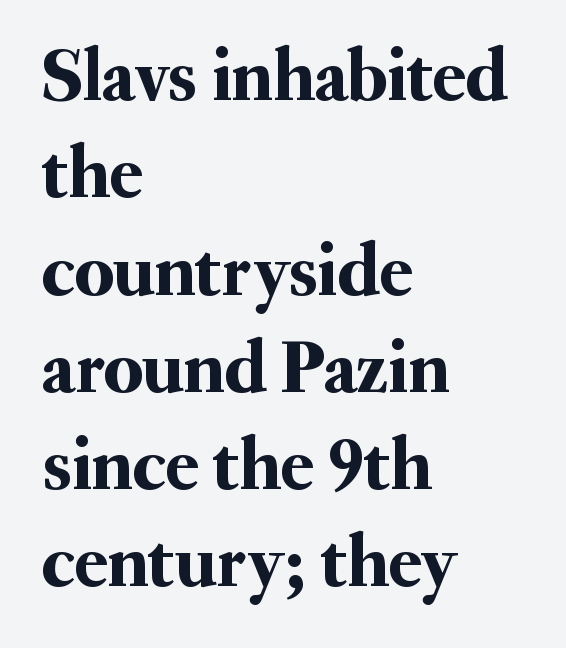
Q: Is the text italic (slanted)? A: No, it is upright.
Q: Is the typeface a serif or a sans-serif typeface? A: Serif.
Q: Is the text underlined? A: No.
Q: How is the paragraph aligned? A: Left-aligned.
Q: Is the spacing between letters normal or unusually wide? A: Normal.
Q: Is the spacing between lines tight, normal or loose? A: Normal.
Q: Width (condensed, normal, or wide)? A: Normal.
Q: Stroke contrast? A: Medium.
Q: x-height? A: Small.
Q: Monospaced? A: No.
